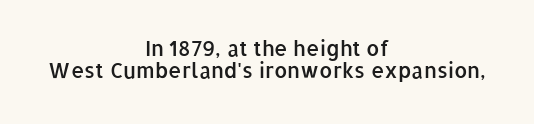
A bare baseline throughout the passage. Where is the straight margin? There isn't one; the lines are centered. In terms of letterspacing, this is plain default setting. Rendered with straight, roman letterforms. The strokes are fattened partway — semibold, not bold.
